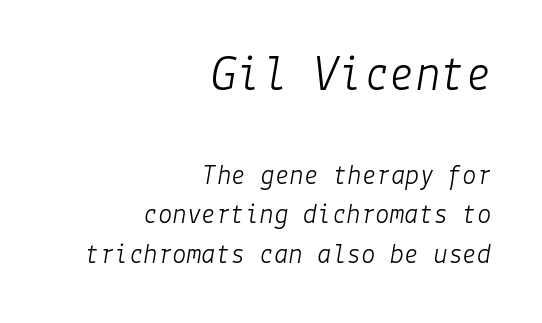
Bare-footed words on every line. The compositor pushed each line to the right boundary. Between one letter and the next there's only the usual sliver of space. Observe the lean: these are italic letterforms. Caption: upper text group enlarged, lower text group reduced. Caption: face not bold, strokes unweighted.
